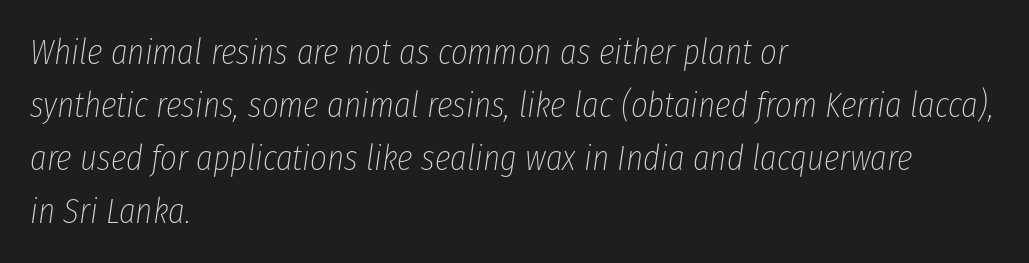
Q: Is the text bold? A: No.
Q: Is the text italic (slanted)? A: Yes, it leans right by about 8 degrees.
Q: Is the text underlined? A: No.
Q: How is the paragraph aligned? A: Left-aligned.
Q: Is the spacing between letters normal or unusually wide? A: Normal.
Q: Is the spacing between lines tight, normal or loose? A: Normal.
Q: Width (condensed, normal, or wide)? A: Condensed.
Q: Stroke contrast? A: Low.
Q: x-height? A: Medium.
Q: Monospaced? A: No.
